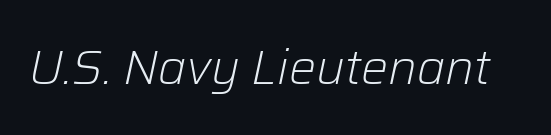
{"italic": "yes", "lean": "right", "slant_degrees": 12, "bold": "no", "weight": "light", "width": "normal", "stroke_contrast": "low", "x_height": "medium", "monospaced": "no", "underline": "no", "letter_spacing": "normal", "letter_spacing_em": 0.0, "glyph_px": 48}
